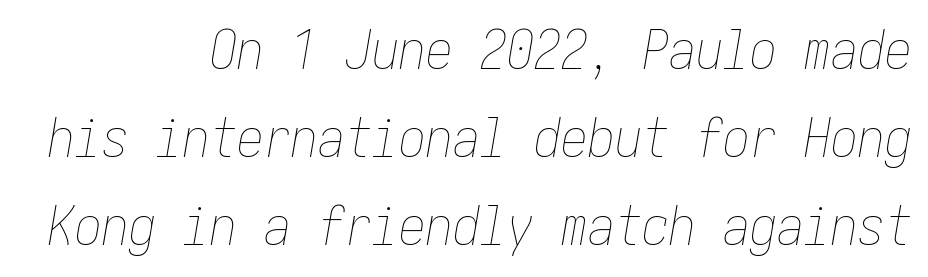
{"italic": "yes", "lean": "right", "slant_degrees": 10, "bold": "no", "weight": "thin", "width": "condensed", "stroke_contrast": "low", "x_height": "medium", "underline": "no", "align": "right", "line_spacing": "normal", "line_spacing_ratio": 1.63, "letter_spacing": "normal", "letter_spacing_em": 0.0, "glyph_px": 54}
